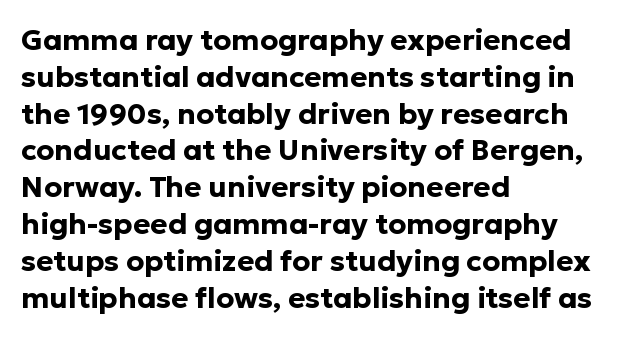
Q: Is the text bold? A: Yes.
Q: Is the text italic (slanted)? A: No, it is upright.
Q: Is the typeface a serif or a sans-serif typeface? A: Sans-serif.
Q: Is the text underlined? A: No.
Q: How is the paragraph aligned? A: Left-aligned.
Q: Is the spacing between letters normal or unusually wide? A: Normal.
Q: Is the spacing between lines tight, normal or loose? A: Normal.
Q: Width (condensed, normal, or wide)? A: Normal.
Q: Stroke contrast? A: Low.
Q: x-height? A: Medium.
Q: Monospaced? A: No.
